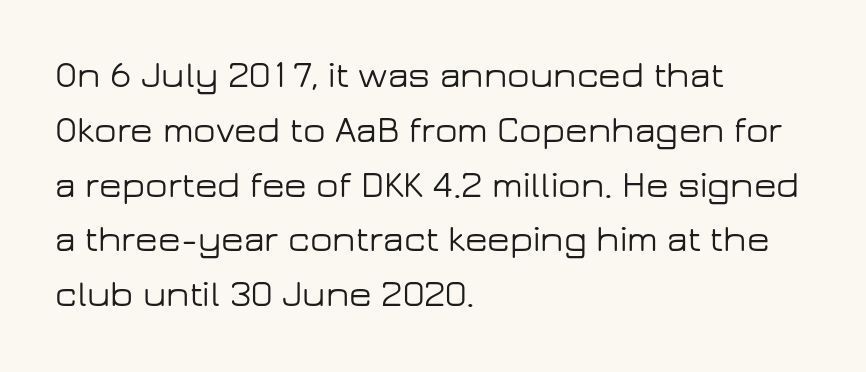
These lines were composed using upright roman letters. Type without underlining. Note: no serifs on the glyphs. These lines are set flush left with a ragged right edge. The rendering uses a moderate line-height, typical for paragraphs.
